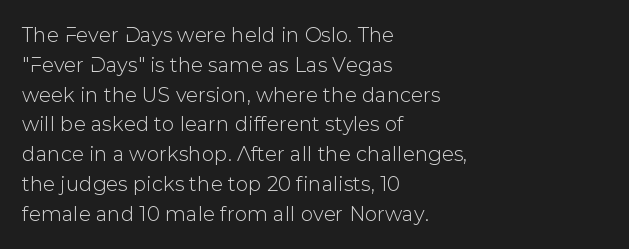
Q: Is the text italic (slanted)? A: No, it is upright.
Q: Is the text underlined? A: No.
Q: How is the paragraph aligned? A: Left-aligned.
Q: Is the spacing between letters normal or unusually wide? A: Normal.
Q: Is the spacing between lines tight, normal or loose? A: Normal.
